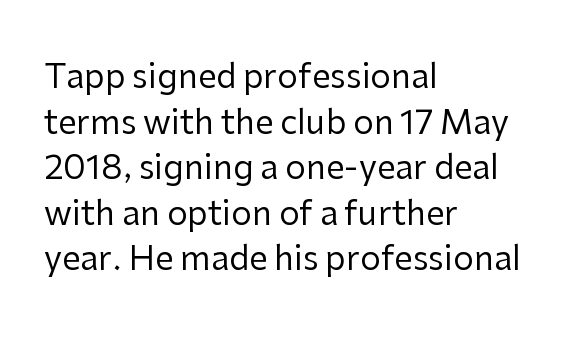
{"serif": "no", "italic": "no", "bold": "no", "weight": "regular", "width": "normal", "stroke_contrast": "low", "x_height": "medium", "monospaced": "no", "underline": "no", "align": "left", "line_spacing": "normal", "line_spacing_ratio": 1.38, "letter_spacing": "normal", "letter_spacing_em": 0.0, "glyph_px": 33}
